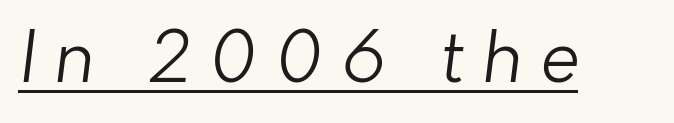
Q: Is the text bold? A: No.
Q: Is the typeface a serif or a sans-serif typeface? A: Sans-serif.
Q: Is the text underlined? A: Yes.
Q: Is the spacing between letters normal or unusually wide? A: Unusually wide.
Q: Width (condensed, normal, or wide)? A: Normal.
Q: Stroke contrast? A: Low.
Q: x-height? A: Medium.
Q: Monospaced? A: No.
